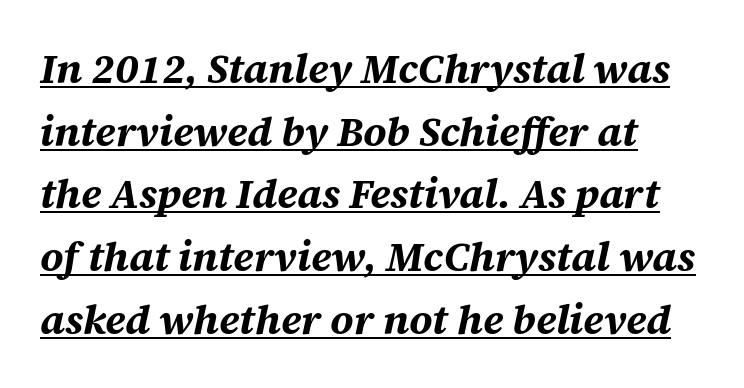
{"italic": "yes", "lean": "right", "slant_degrees": 12, "bold": "yes", "weight": "bold", "width": "normal", "stroke_contrast": "medium", "x_height": "large", "monospaced": "no", "underline": "yes", "line_spacing": "normal", "line_spacing_ratio": 1.53, "letter_spacing": "normal", "letter_spacing_em": 0.0, "glyph_px": 41}
